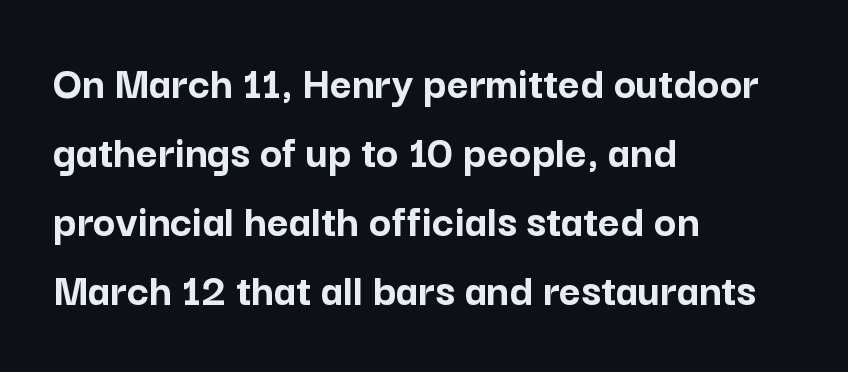
{"serif": "no", "italic": "no", "bold": "yes", "weight": "semibold", "width": "normal", "stroke_contrast": "low", "x_height": "medium", "monospaced": "no", "underline": "no", "align": "left", "line_spacing": "normal", "line_spacing_ratio": 1.47, "letter_spacing": "normal", "letter_spacing_em": 0.0, "glyph_px": 47}
